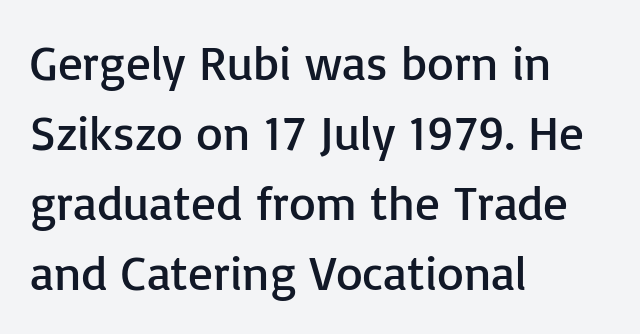
{"serif": "no", "italic": "no", "bold": "no", "weight": "regular", "width": "normal", "stroke_contrast": "low", "x_height": "medium", "monospaced": "no", "underline": "no", "align": "left", "line_spacing": "normal", "line_spacing_ratio": 1.43, "letter_spacing": "normal", "letter_spacing_em": 0.0, "glyph_px": 49}
